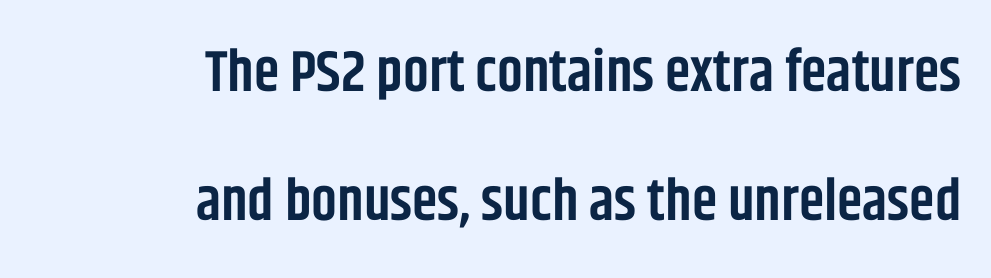
Q: Is the text bold? A: Semi-bold.
Q: Is the text italic (slanted)? A: No, it is upright.
Q: Is the typeface a serif or a sans-serif typeface? A: Sans-serif.
Q: Is the text underlined? A: No.
Q: How is the paragraph aligned? A: Right-aligned.
Q: Is the spacing between letters normal or unusually wide? A: Normal.
Q: Is the spacing between lines tight, normal or loose? A: Loose.
Q: Width (condensed, normal, or wide)? A: Condensed.
Q: Stroke contrast? A: Low.
Q: x-height? A: Large.
Q: Monospaced? A: No.
